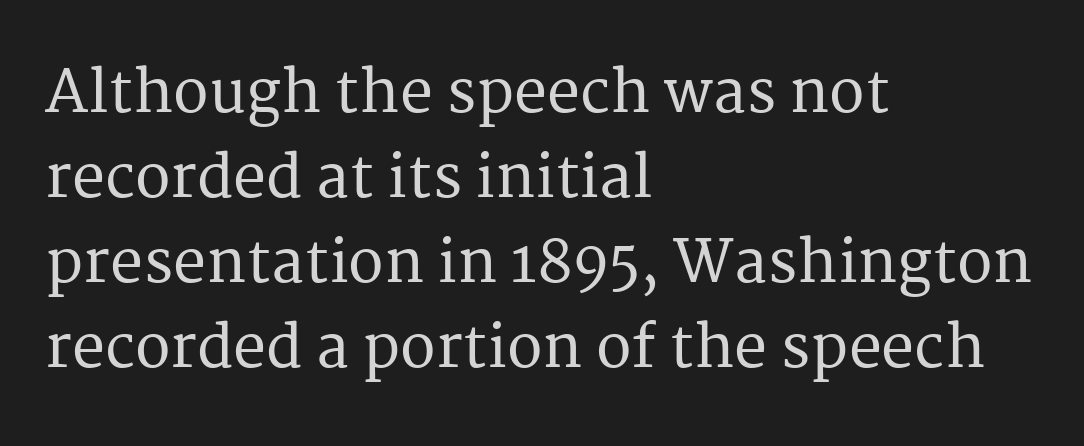
{"serif": "yes", "italic": "no", "width": "normal", "stroke_contrast": "medium", "x_height": "medium", "monospaced": "no", "underline": "no", "align": "left", "line_spacing": "normal", "line_spacing_ratio": 1.44, "letter_spacing": "normal", "letter_spacing_em": 0.0, "glyph_px": 59}
